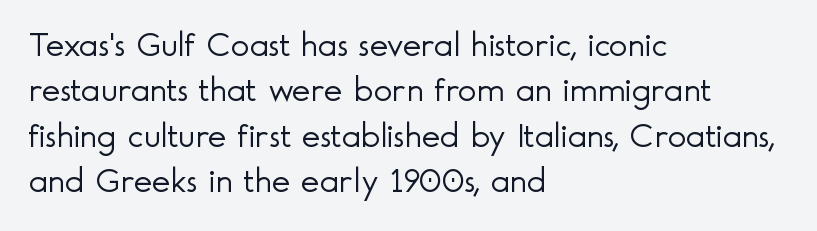
This rendering uses left alignment, leaving the right contour irregular. Only glyphs here, with clear space below each row. If you measured baseline to baseline, you'd find a middling distance. Think of a printed novel: that variable character pitch is what you see here. Here the glyphs are tracked normally, forming tight word shapes. Stroke thickness stays within the range of a standard reading face or lighter.
